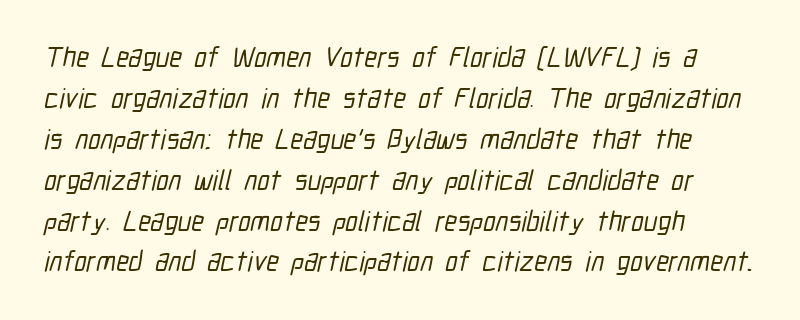
The rendering uses a moderate line-height, typical for paragraphs. Has an underline been added? It has not. Proportional: the letters do not fall into vertical columns. Check where the strokes stop: nothing finishes them off — pure sans. There is no visible air inserted between adjacent glyphs. If you drew a ruler down the left edge, every line would touch it.
